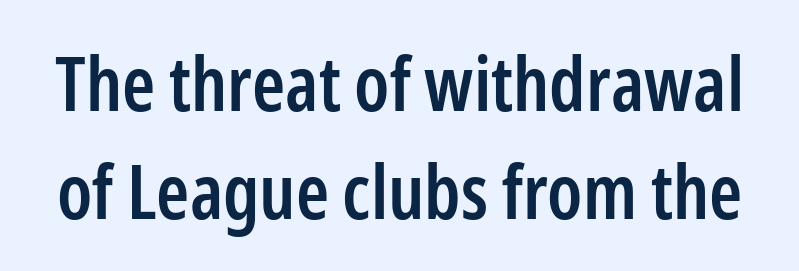
Q: Is the text bold? A: Semi-bold.
Q: Is the text italic (slanted)? A: No, it is upright.
Q: Is the typeface a serif or a sans-serif typeface? A: Sans-serif.
Q: Is the text underlined? A: No.
Q: Is the spacing between letters normal or unusually wide? A: Normal.
Q: Is the spacing between lines tight, normal or loose? A: Normal.
Q: Width (condensed, normal, or wide)? A: Condensed.
Q: Stroke contrast? A: Low.
Q: x-height? A: Medium.
Q: Monospaced? A: No.
